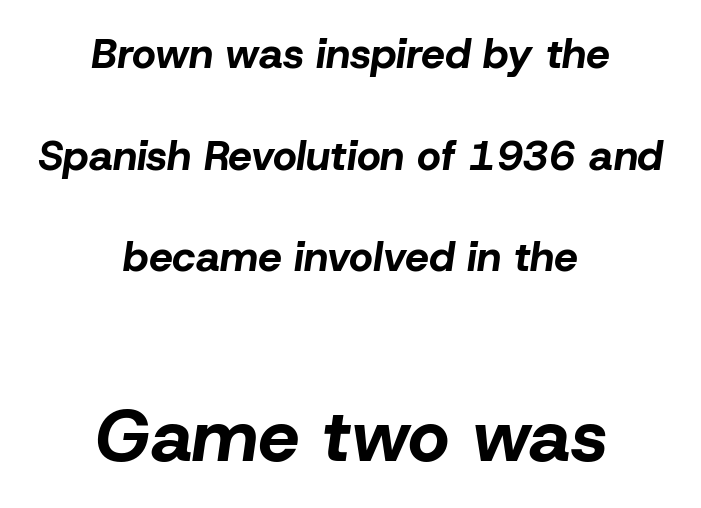
Q: Is the text bold? A: Yes.
Q: Is the text italic (slanted)? A: Yes, it leans right by about 8 degrees.
Q: Is the text underlined? A: No.
Q: How is the paragraph aligned? A: Centered.
Q: Is the spacing between letters normal or unusually wide? A: Normal.
Q: Is the spacing between lines tight, normal or loose? A: Loose.
Q: Which block of text is set in a larger size, the first (top) or the second (bottom)? A: The second (bottom) one.
Q: Width (condensed, normal, or wide)? A: Normal.
Q: Stroke contrast? A: Low.
Q: x-height? A: Medium.
Q: Monospaced? A: No.
